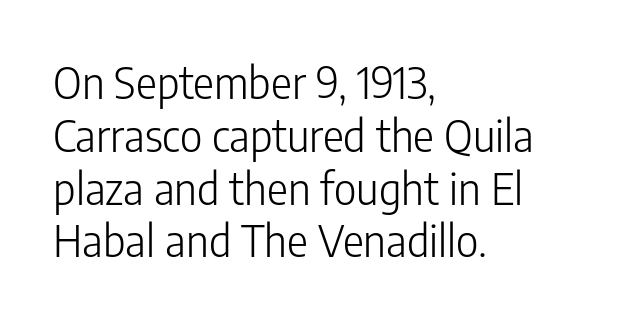
Q: Is the text bold? A: No.
Q: Is the text italic (slanted)? A: No, it is upright.
Q: Is the typeface a serif or a sans-serif typeface? A: Sans-serif.
Q: Is the text underlined? A: No.
Q: How is the paragraph aligned? A: Left-aligned.
Q: Is the spacing between letters normal or unusually wide? A: Normal.
Q: Width (condensed, normal, or wide)? A: Condensed.
Q: Stroke contrast? A: Low.
Q: x-height? A: Medium.
Q: Monospaced? A: No.
